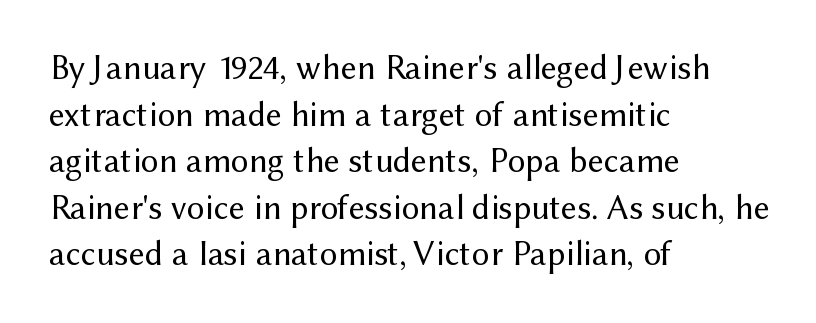
Evenly set lines give the paragraph a standard silhouette. These glyphs show unthickened strokes, regular width or finer. Just letters on the line, the space beneath them empty. Glyph-to-glyph distance matches everyday printed text. The rendering shows plain stroke endings on the letterforms — a sans-serif design.
